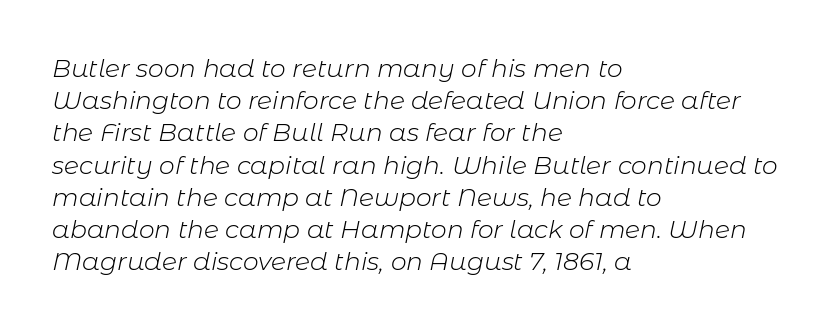
Q: Is the text bold? A: No.
Q: Is the text italic (slanted)? A: Yes, it leans right by about 11 degrees.
Q: Is the text underlined? A: No.
Q: How is the paragraph aligned? A: Left-aligned.
Q: Is the spacing between letters normal or unusually wide? A: Normal.
Q: Is the spacing between lines tight, normal or loose? A: Normal.
